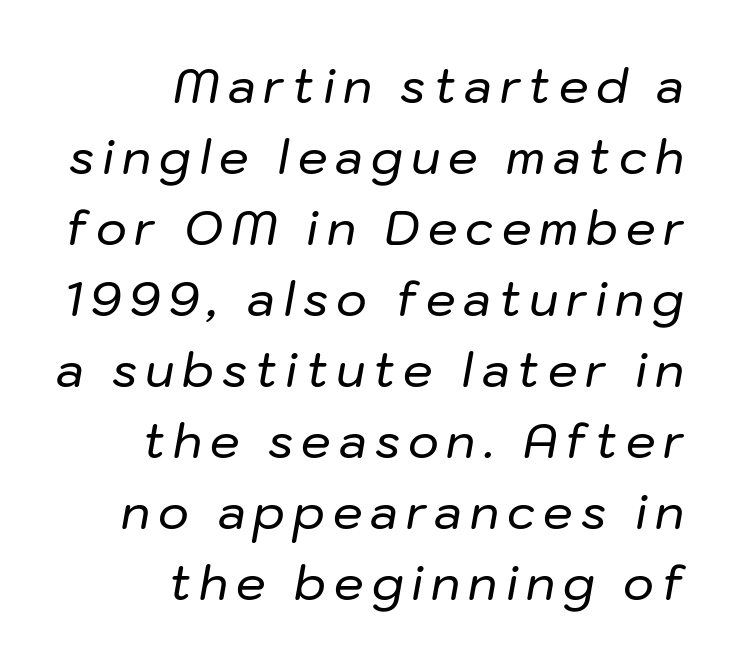
Q: Is the text italic (slanted)? A: Yes, it leans right by about 10 degrees.
Q: Is the text underlined? A: No.
Q: How is the paragraph aligned? A: Right-aligned.
Q: Is the spacing between lines tight, normal or loose? A: Normal.
Q: Width (condensed, normal, or wide)? A: Normal.
Q: Stroke contrast? A: Low.
Q: x-height? A: Medium.
Q: Monospaced? A: No.
